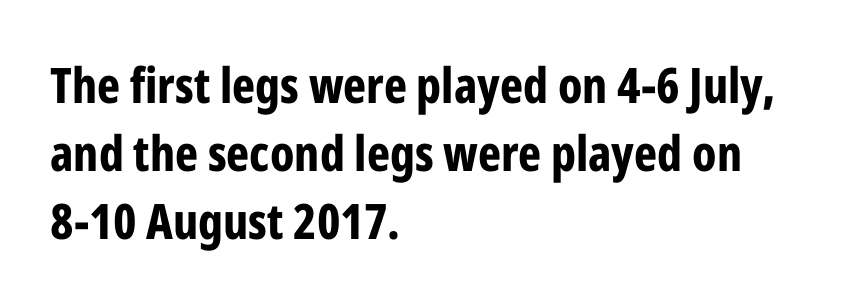
{"serif": "no", "italic": "no", "bold": "yes", "weight": "bold", "width": "condensed", "stroke_contrast": "low", "x_height": "medium", "monospaced": "no", "underline": "no", "align": "left", "line_spacing": "normal", "line_spacing_ratio": 1.39, "letter_spacing": "normal", "letter_spacing_em": 0.0, "glyph_px": 49}
